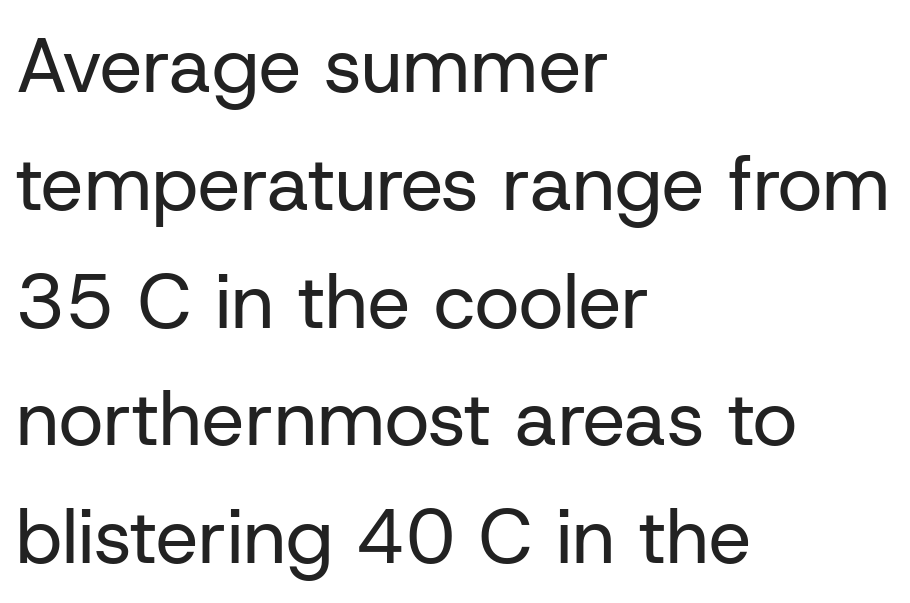
The font's upright variant was chosen for this text. Rule under the text: the space is simply empty. The lines sit at an ordinary, default distance from one another. Spacing verdict: proportional, widths tailored to each character.
